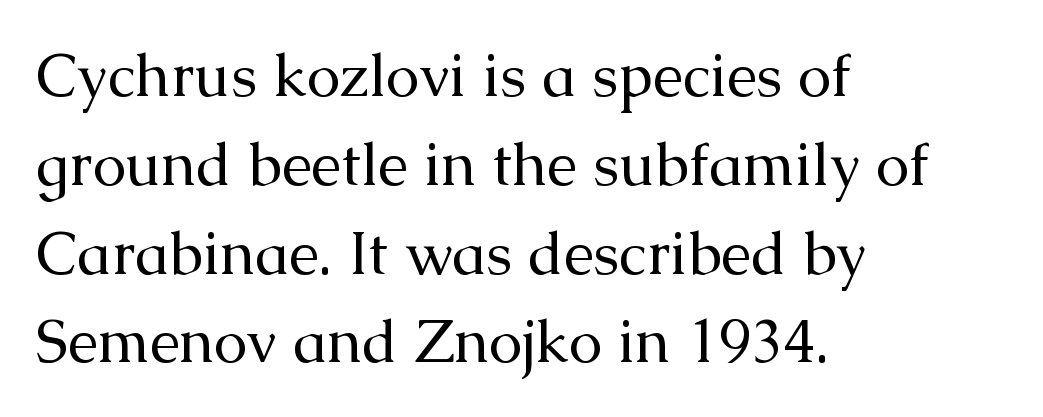
The image shows 60 px regular-weight serif type, upright; set left-aligned, normal line spacing (1.48x), normal letter spacing, not underlined; medium stroke contrast and a medium x-height.
